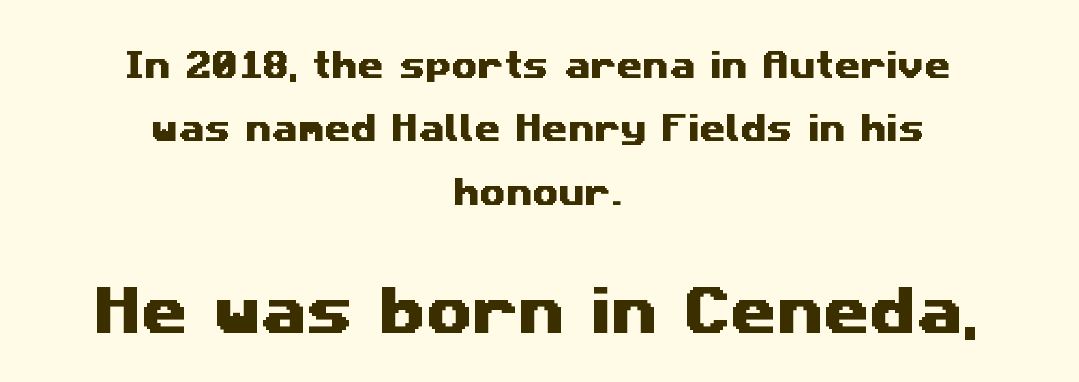
Q: Is the typeface a serif or a sans-serif typeface? A: Sans-serif.
Q: Is the text underlined? A: No.
Q: How is the paragraph aligned? A: Centered.
Q: Is the spacing between letters normal or unusually wide? A: Normal.
Q: Is the spacing between lines tight, normal or loose? A: Loose.
Q: Which block of text is set in a larger size, the first (top) or the second (bottom)? A: The second (bottom) one.
Q: Width (condensed, normal, or wide)? A: Wide.
Q: Stroke contrast? A: Medium.
Q: x-height? A: Medium.
Q: Monospaced? A: No.
